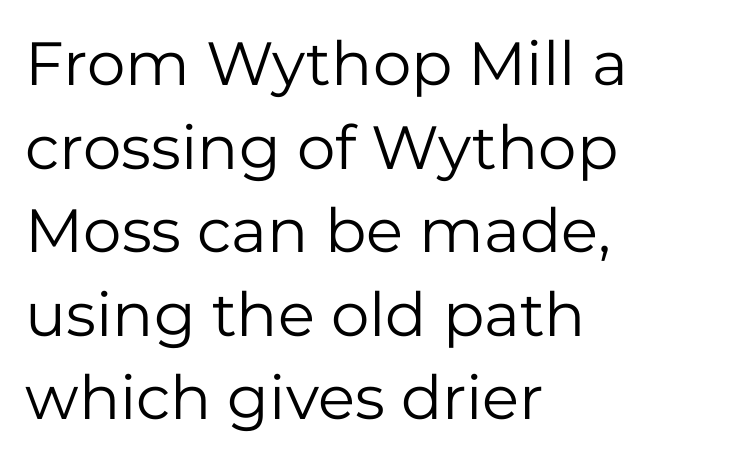
Q: Is the text bold? A: No.
Q: Is the text italic (slanted)? A: No, it is upright.
Q: Is the typeface a serif or a sans-serif typeface? A: Sans-serif.
Q: Is the text underlined? A: No.
Q: How is the paragraph aligned? A: Left-aligned.
Q: Is the spacing between letters normal or unusually wide? A: Normal.
Q: Is the spacing between lines tight, normal or loose? A: Normal.
Q: Width (condensed, normal, or wide)? A: Normal.
Q: Stroke contrast? A: Low.
Q: x-height? A: Medium.
Q: Monospaced? A: No.
